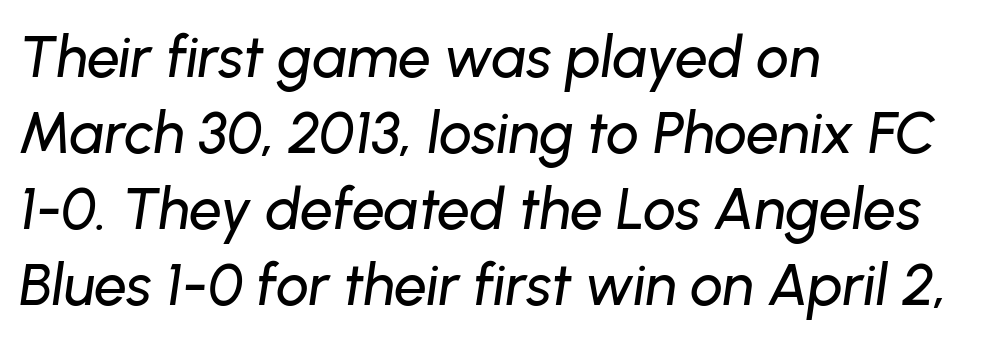
The image shows 58 px text type, italic (leaning right); set left-aligned, normal line spacing (1.31x), normal letter spacing, not underlined; low stroke contrast and a medium x-height.
